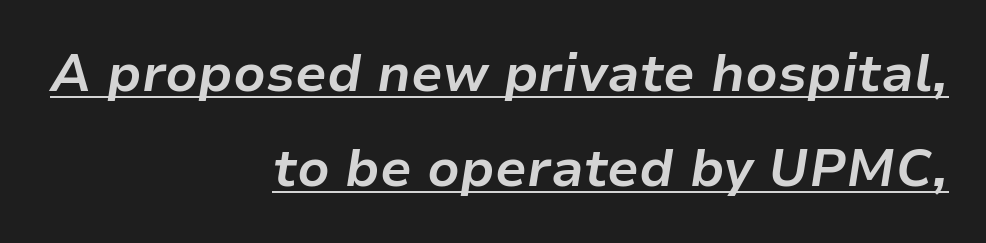
The specimen reads as italic at a glance. The letters advance in unequal steps, a hallmark of proportional type. What stands out about the letter spacing? Nothing — it is the standard amount. Compared with a flush-left layout, this one pins lines to the opposite, right side. Is there an underline? Yes — a line sits under the letters. Chunky letters — that's bold for sure.
